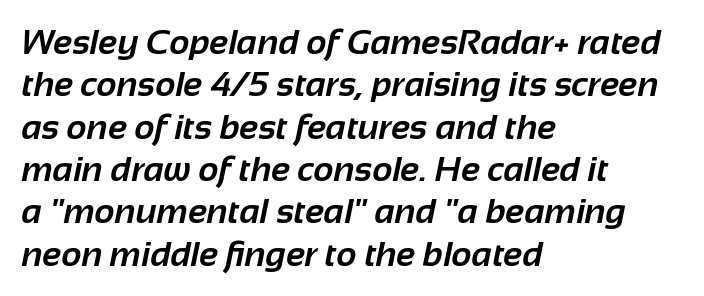
Summary of weight: heavy, a full bold. The rendering uses natural spacing where letterforms have individual widths. Leftover space on each line is placed entirely after the last word. This is sans-serif lettering, the kind often seen on screens and signage. Honestly, the letter spacing is just normal — you wouldn't notice it.
